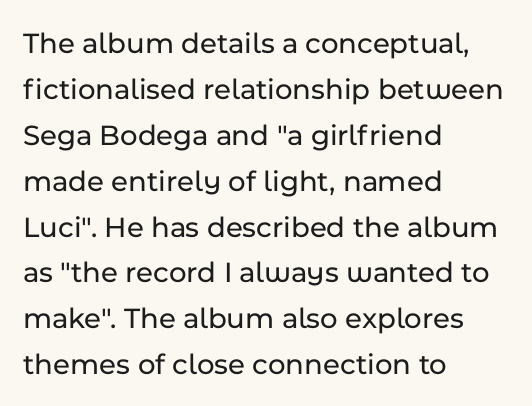
{"serif": "no", "italic": "no", "width": "normal", "stroke_contrast": "low", "x_height": "medium", "monospaced": "no", "underline": "no", "align": "left", "line_spacing": "normal", "line_spacing_ratio": 1.53, "letter_spacing": "normal", "letter_spacing_em": 0.0, "glyph_px": 30}
